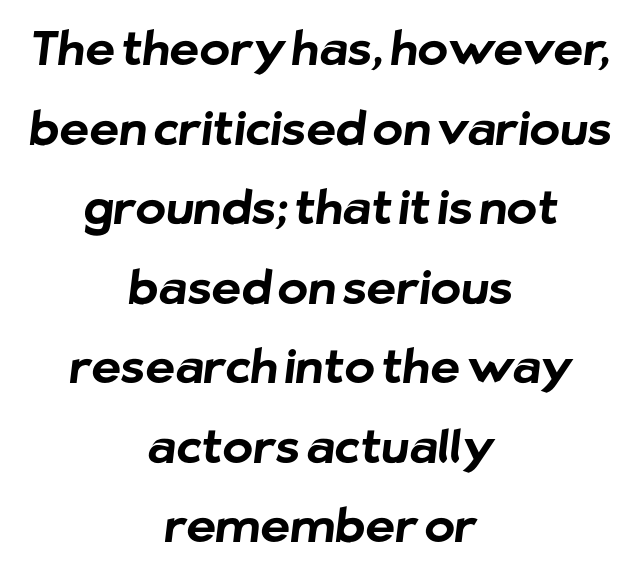
Q: Is the text bold? A: Yes.
Q: Is the typeface a serif or a sans-serif typeface? A: Sans-serif.
Q: Is the text underlined? A: No.
Q: How is the paragraph aligned? A: Centered.
Q: Is the spacing between letters normal or unusually wide? A: Normal.
Q: Width (condensed, normal, or wide)? A: Normal.
Q: Stroke contrast? A: Low.
Q: x-height? A: Medium.
Q: Monospaced? A: No.
